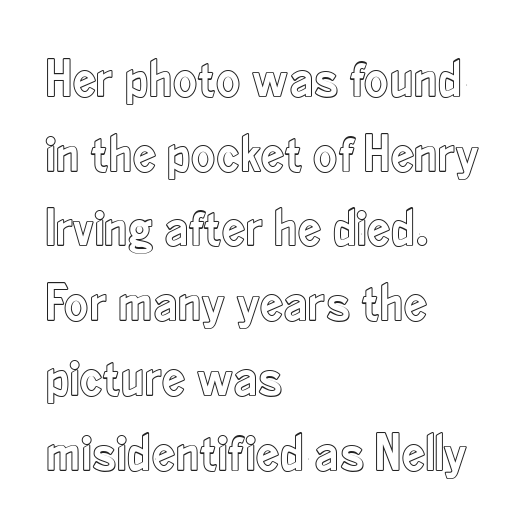
Q: Is the text italic (slanted)? A: No, it is upright.
Q: Is the text underlined? A: No.
Q: How is the paragraph aligned? A: Left-aligned.
Q: Is the spacing between letters normal or unusually wide? A: Normal.
Q: Is the spacing between lines tight, normal or loose? A: Normal.
Q: Width (condensed, normal, or wide)? A: Condensed.
Q: x-height? A: Small.
Q: Monospaced? A: No.
